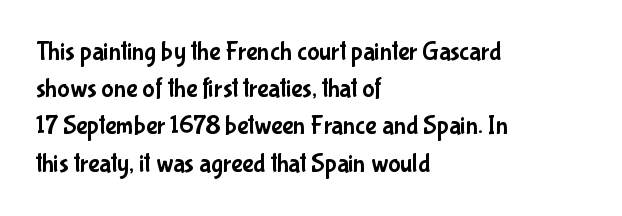
Q: Is the text italic (slanted)? A: No, it is upright.
Q: Is the text underlined? A: No.
Q: How is the paragraph aligned? A: Left-aligned.
Q: Is the spacing between letters normal or unusually wide? A: Normal.
Q: Is the spacing between lines tight, normal or loose? A: Normal.
